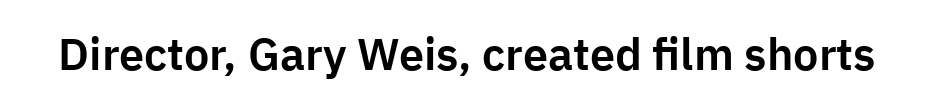
Q: Is the text italic (slanted)? A: No, it is upright.
Q: Is the typeface a serif or a sans-serif typeface? A: Sans-serif.
Q: Is the text underlined? A: No.
Q: Is the spacing between letters normal or unusually wide? A: Normal.
Q: Width (condensed, normal, or wide)? A: Normal.
Q: Stroke contrast? A: Low.
Q: x-height? A: Medium.
Q: Monospaced? A: No.
